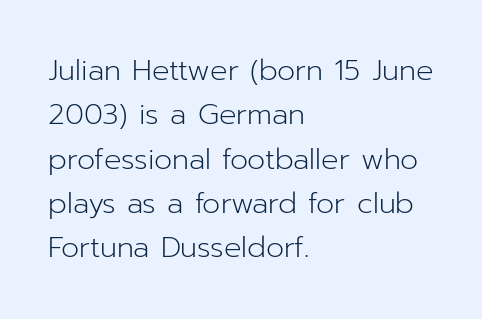
The image shows 29 px light sans-serif type, upright; set left-aligned, normal line spacing (1.53x), normal letter spacing, not underlined; low stroke contrast and a medium x-height.
